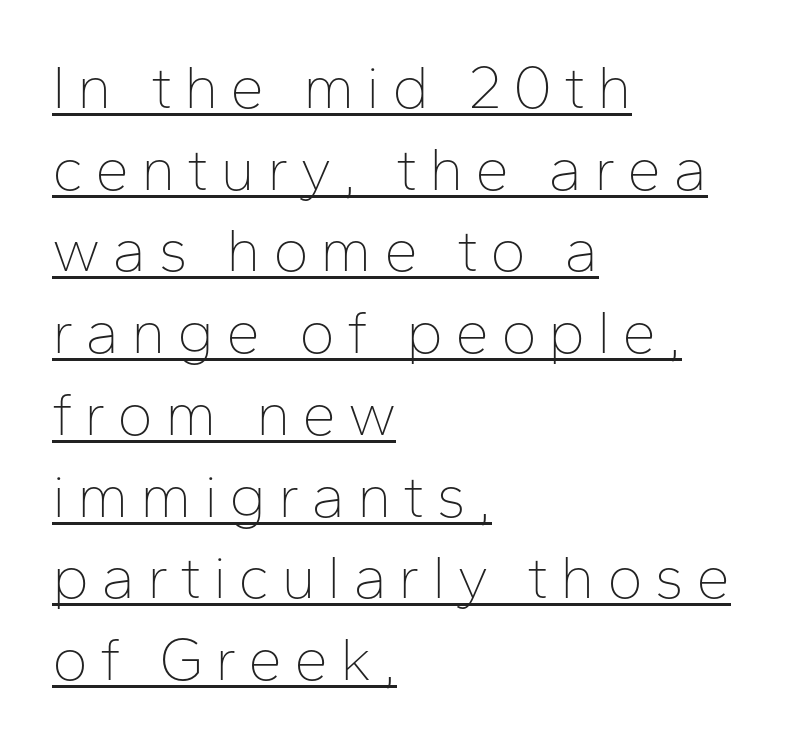
This sample keeps an unexceptional amount of space between lines. This rendering uses left alignment, leaving the right contour irregular. Is there any slant? The stems are plumb. Stems and bowls with no extra thickness — not bold. Each letter keeps its own natural width here, so spacing adapts to shape.
